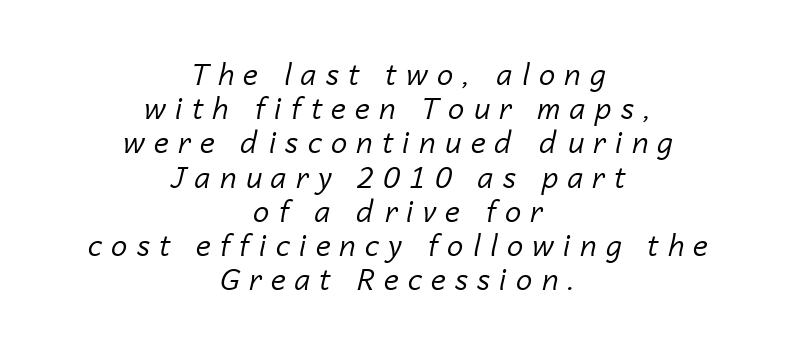
The image shows 29 px regular-weight type, italic (leaning right); set centered, line spacing 1.18x, unusually wide letter spacing (+0.32 em), not underlined; low stroke contrast and a medium x-height.
